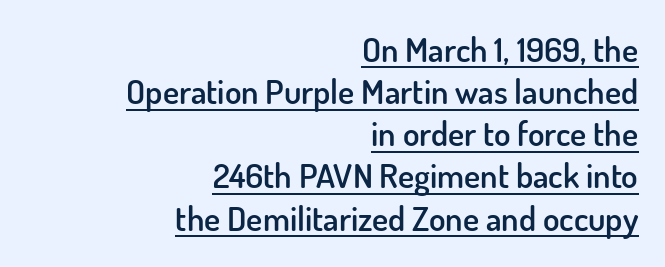
Q: Is the text bold? A: Semi-bold.
Q: Is the text italic (slanted)? A: No, it is upright.
Q: Is the typeface a serif or a sans-serif typeface? A: Sans-serif.
Q: Is the text underlined? A: Yes.
Q: How is the paragraph aligned? A: Right-aligned.
Q: Is the spacing between letters normal or unusually wide? A: Normal.
Q: Width (condensed, normal, or wide)? A: Normal.
Q: Stroke contrast? A: Low.
Q: x-height? A: Small.
Q: Monospaced? A: No.
